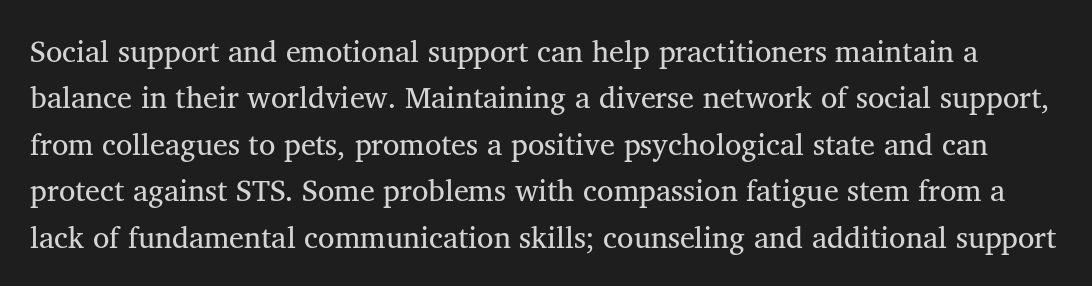
The image shows 30 px serif type, upright; set normal line spacing (1.55x), normal letter spacing, not underlined; medium stroke contrast and a medium x-height.
